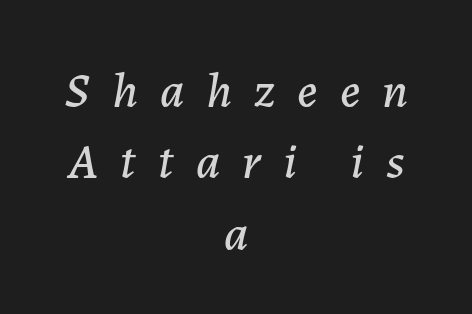
What stands out about the letter spacing? Its width — letters are far apart. Looks like regular typesetting: each glyph gets only the width it needs. The text carries the slant typical of an italic or oblique font. Notice how descenders clear the ascenders below comfortably — that's standard leading. Words float on clear page, feet unadorned. Which margin do the lines hug? Neither — every line sits in the middle.
